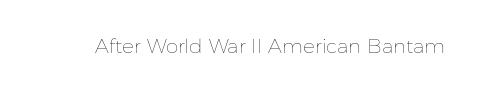
The image shows 20 px text type, upright; set normal letter spacing, not underlined.
